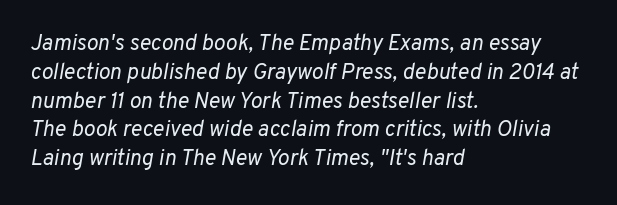
In terms of letterspacing, this is plain default setting. Emphasis-style slanted type is in use. The vertical gap from one line to the next is medium. The strokes are not fattened; the text isn't bold. The rendering anchors every line to the left-hand side.
